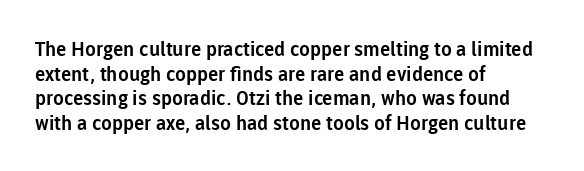
The image shows 20 px text type, upright; set left-aligned, line spacing 1.23x, normal letter spacing, not underlined.
